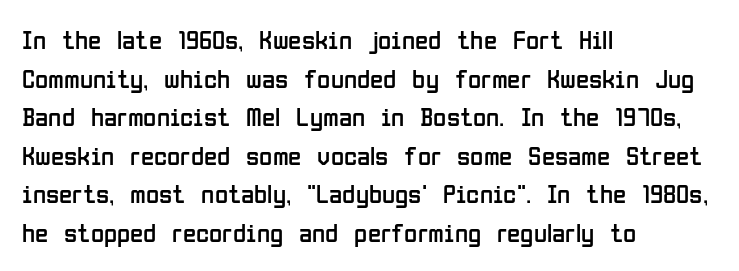
Stroke thickness stays within the range of a standard reading face or lighter. Notice how descenders clear the ascenders below comfortably — that's standard leading. There is no visible air inserted between adjacent glyphs. Casual observation: everything's shoved over to the left. The specimen omits any rule beneath the text block's lines. The letters stand straight up with perfectly vertical stems.
